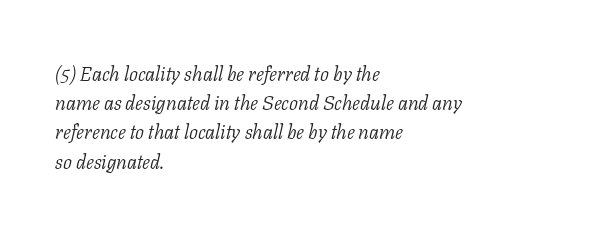
Q: Is the text bold? A: No.
Q: Is the text italic (slanted)? A: Yes, it leans right by about 11 degrees.
Q: Is the text underlined? A: No.
Q: How is the paragraph aligned? A: Left-aligned.
Q: Is the spacing between letters normal or unusually wide? A: Normal.
Q: Is the spacing between lines tight, normal or loose? A: Normal.
